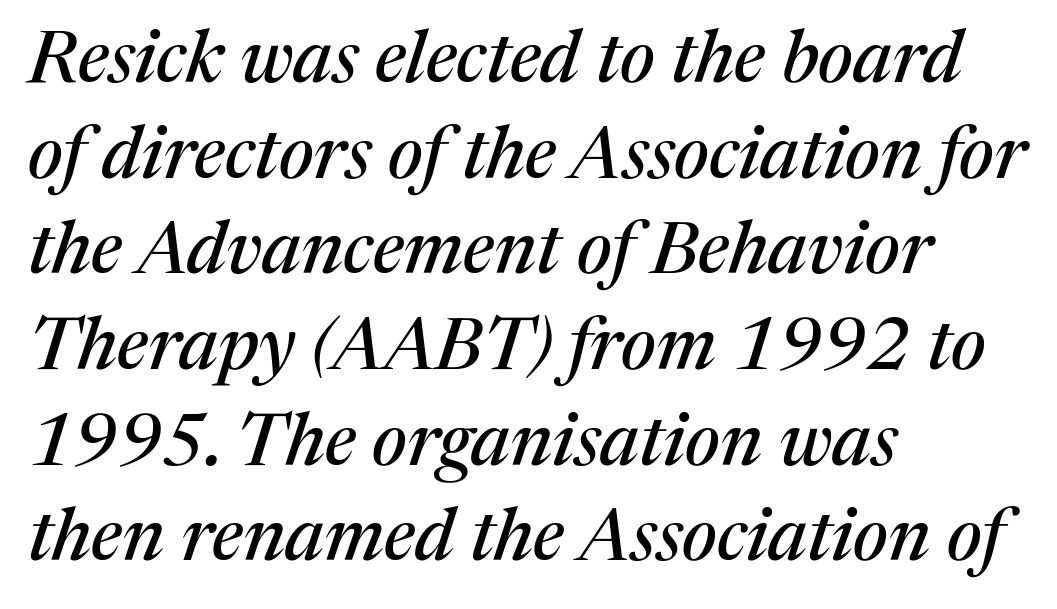
The image shows 73 px serif type, italic (leaning right); set left-aligned, normal line spacing (1.31x), normal letter spacing, not underlined; medium stroke contrast and a medium x-height.
